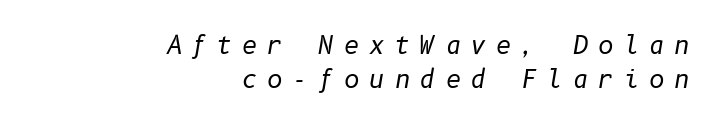
The image shows 24 px text type, italic (leaning right); set right-aligned, normal line spacing (1.43x), unusually wide letter spacing (+0.41 em), not underlined.
